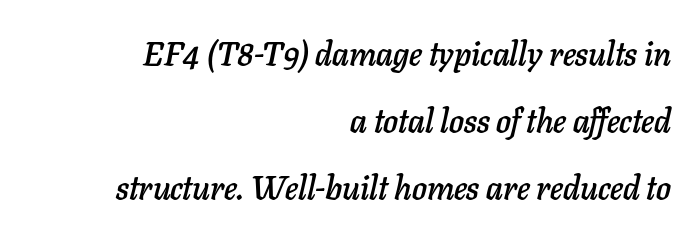
{"italic": "yes", "lean": "right", "slant_degrees": 11, "width": "normal", "stroke_contrast": "low", "x_height": "medium", "monospaced": "no", "underline": "no", "align": "right", "line_spacing": "loose", "line_spacing_ratio": 2.03, "letter_spacing": "normal", "letter_spacing_em": 0.0, "glyph_px": 33}
